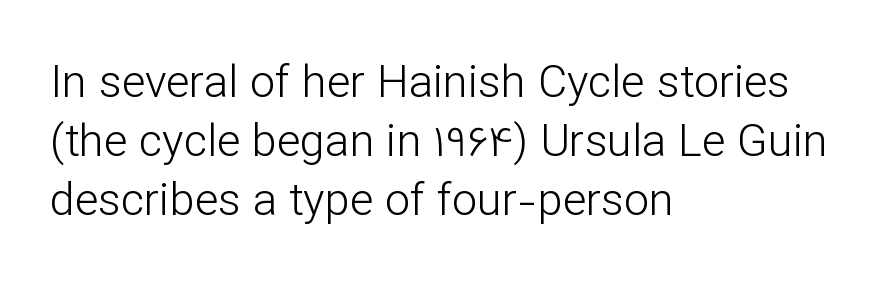
The image shows 45 px light sans-serif type, upright; set left-aligned, normal line spacing (1.31x), normal letter spacing, not underlined; low stroke contrast and a medium x-height.
